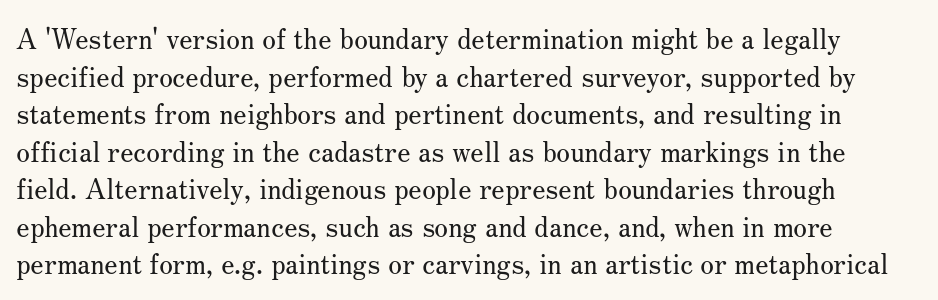
Stroke terminals: seriffed. Note the varied advance widths — an 'i' is clearly narrower than an 'm'. Honestly, there is no underline to notice here at all. Vertical strokes here are truly vertical. Is the letter spacing exaggerated? No — it looks like the ordinary default. Quick note: interline space is typical.
